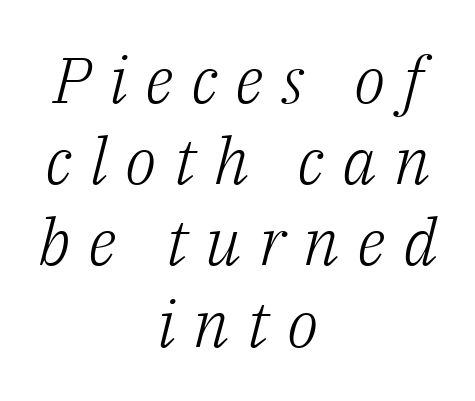
Q: Is the text bold? A: No.
Q: Is the text italic (slanted)? A: Yes, it leans right by about 14 degrees.
Q: Is the typeface a serif or a sans-serif typeface? A: Serif.
Q: Is the text underlined? A: No.
Q: How is the paragraph aligned? A: Centered.
Q: Is the spacing between letters normal or unusually wide? A: Unusually wide.
Q: Is the spacing between lines tight, normal or loose? A: Normal.
Q: Width (condensed, normal, or wide)? A: Normal.
Q: Stroke contrast? A: Low.
Q: x-height? A: Medium.
Q: Monospaced? A: No.
